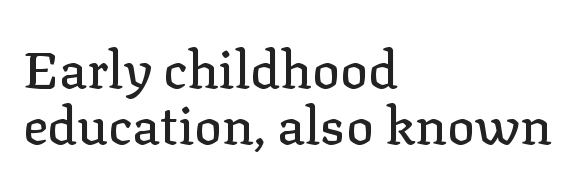
{"serif": "yes", "italic": "no", "width": "normal", "stroke_contrast": "low", "x_height": "medium", "monospaced": "no", "underline": "no", "align": "left", "line_spacing": "tight", "line_spacing_ratio": 1.08, "letter_spacing": "normal", "letter_spacing_em": 0.0, "glyph_px": 52}
